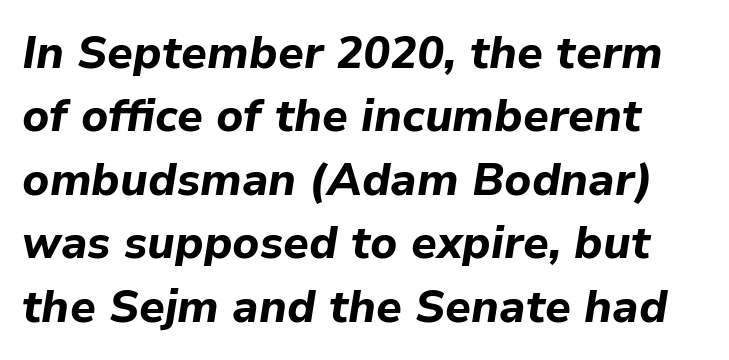
{"italic": "yes", "lean": "right", "slant_degrees": 9, "bold": "yes", "weight": "bold", "width": "normal", "stroke_contrast": "low", "x_height": "medium", "monospaced": "no", "underline": "no", "line_spacing": "normal", "line_spacing_ratio": 1.41, "letter_spacing": "normal", "letter_spacing_em": 0.0, "glyph_px": 45}
